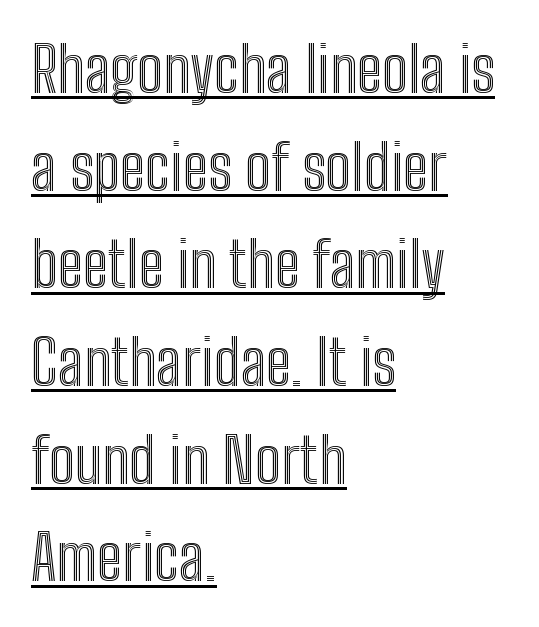
The image shows 63 px condensed type, upright; set left-aligned, normal line spacing (1.55x), normal letter spacing, underlined; a medium x-height.
